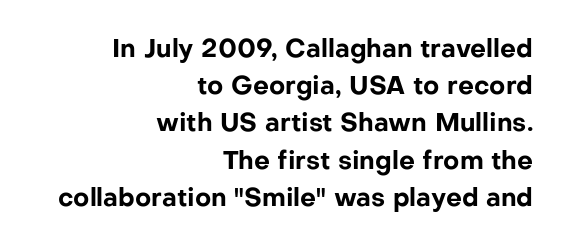
{"italic": "no", "bold": "yes", "underline": "no", "align": "right", "line_spacing": "normal", "line_spacing_ratio": 1.49, "letter_spacing": "normal", "letter_spacing_em": 0.0, "glyph_px": 25}
